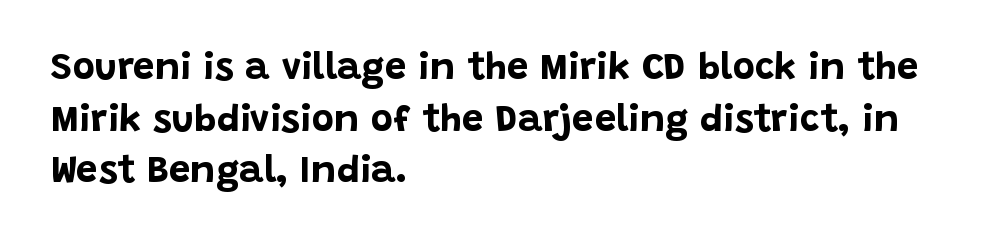
In terms of letterform style, serifs are entirely absent. If you measured baseline to baseline, you'd find a middling distance. The space directly below the letters is spotless. Visually the block forms a straight wall on the left and a jagged coastline on the right. Upright lettering throughout. Spacing between characters is what you'd get straight out of the box.
